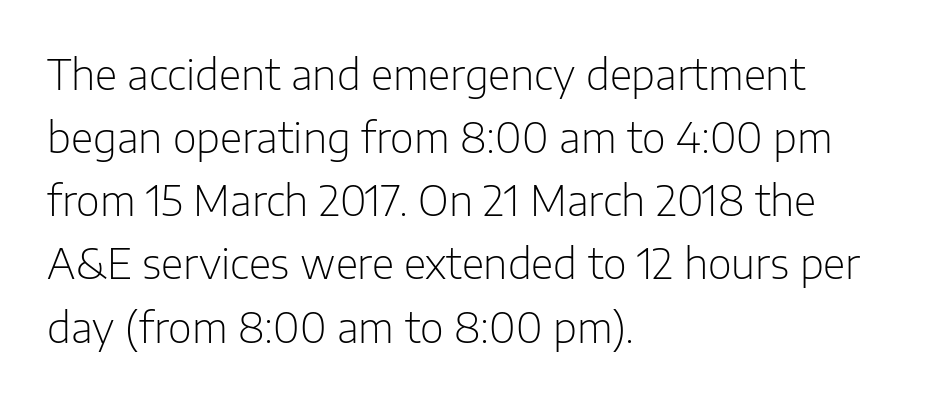
Q: Is the text bold? A: No.
Q: Is the text italic (slanted)? A: No, it is upright.
Q: Is the typeface a serif or a sans-serif typeface? A: Sans-serif.
Q: Is the text underlined? A: No.
Q: How is the paragraph aligned? A: Left-aligned.
Q: Is the spacing between letters normal or unusually wide? A: Normal.
Q: Is the spacing between lines tight, normal or loose? A: Normal.
Q: Width (condensed, normal, or wide)? A: Normal.
Q: Stroke contrast? A: Low.
Q: x-height? A: Medium.
Q: Monospaced? A: No.
